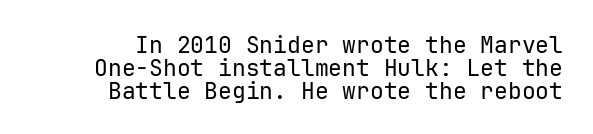
The image shows 23 px text type, upright; set tight line spacing (1.0x), normal letter spacing, not underlined.
